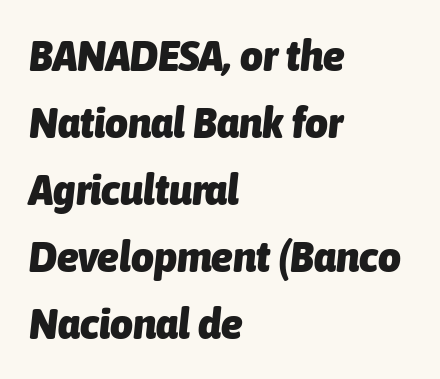
{"italic": "yes", "lean": "right", "slant_degrees": 6, "bold": "yes", "weight": "heavy", "width": "condensed", "stroke_contrast": "low", "x_height": "medium", "monospaced": "no", "underline": "no", "align": "left", "line_spacing": "normal", "line_spacing_ratio": 1.52, "letter_spacing": "normal", "letter_spacing_em": 0.0, "glyph_px": 44}
